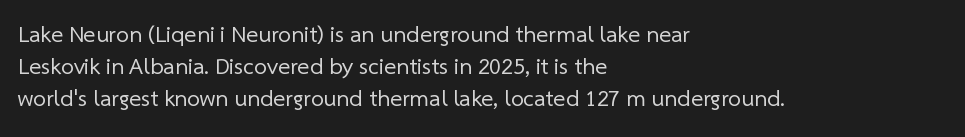
The line-height multiplier appears to be the usual default. The line texture is even and compact thanks to regular tracking. Compared with a typical body face, this is equally light or lighter still. The setting favours the left margin, as ordinary paragraphs usually do. The specimen omits any rule beneath the text block's lines.
